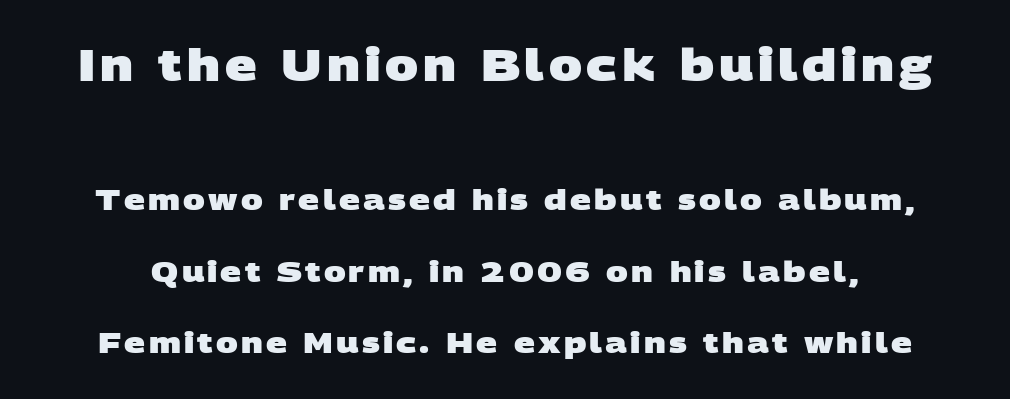
The emphasis by scale lands on block number one, above. Is this a sans? Yes — the strokes have no serifs. Bare-footed words on every line. Is this a fixed-width face? No — the glyphs have proportional, varying widths.
